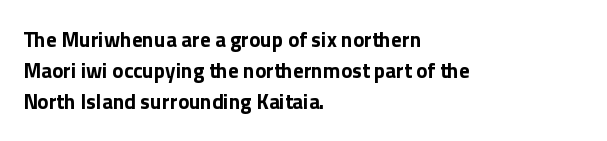
The image shows 21 px bold type, upright; set left-aligned, normal line spacing (1.47x), normal letter spacing, not underlined.
